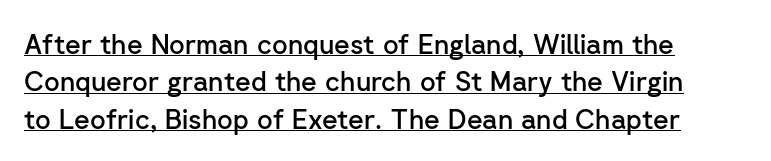
{"italic": "no", "bold": "semi", "underline": "yes", "align": "left", "line_spacing": "normal", "line_spacing_ratio": 1.38, "letter_spacing": "normal", "letter_spacing_em": 0.0, "glyph_px": 27}
